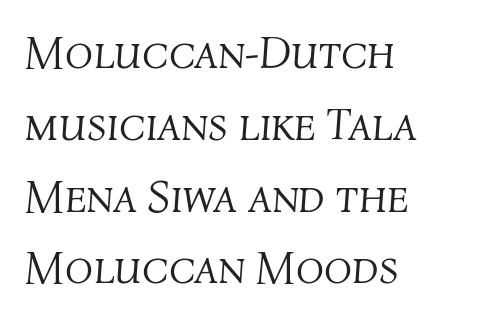
{"italic": "yes", "lean": "right", "slant_degrees": 4, "bold": "no", "weight": "light", "width": "normal", "stroke_contrast": "medium", "x_height": "medium", "monospaced": "no", "underline": "no", "align": "left", "line_spacing": "normal", "line_spacing_ratio": 1.56, "letter_spacing": "normal", "letter_spacing_em": 0.0, "glyph_px": 46}
